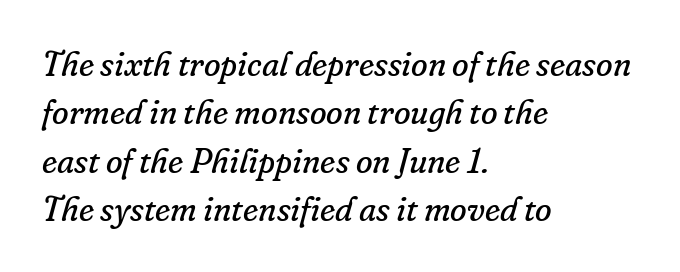
The image shows 34 px regular-weight serif type, italic (leaning right); set left-aligned, normal line spacing (1.42x), normal letter spacing, not underlined; low stroke contrast and a small x-height.
